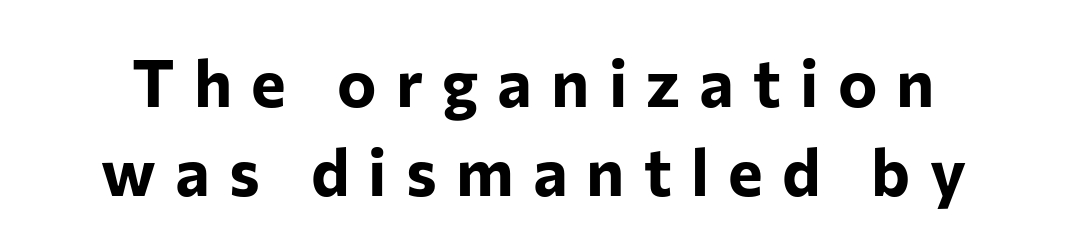
Q: Is the text bold? A: Yes.
Q: Is the text italic (slanted)? A: No, it is upright.
Q: Is the typeface a serif or a sans-serif typeface? A: Sans-serif.
Q: Is the text underlined? A: No.
Q: Is the spacing between letters normal or unusually wide? A: Unusually wide.
Q: Is the spacing between lines tight, normal or loose? A: Normal.
Q: Width (condensed, normal, or wide)? A: Normal.
Q: Stroke contrast? A: Low.
Q: x-height? A: Medium.
Q: Monospaced? A: No.
